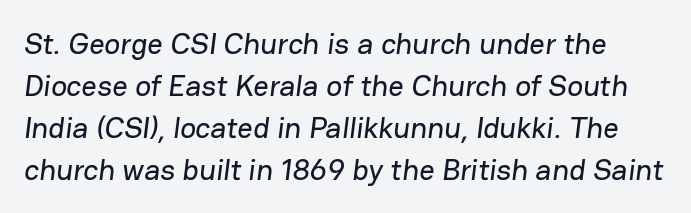
{"serif": "no", "width": "normal", "stroke_contrast": "low", "x_height": "medium", "monospaced": "no", "underline": "no", "line_spacing": "normal", "line_spacing_ratio": 1.4, "letter_spacing": "normal", "letter_spacing_em": 0.0, "glyph_px": 30}
